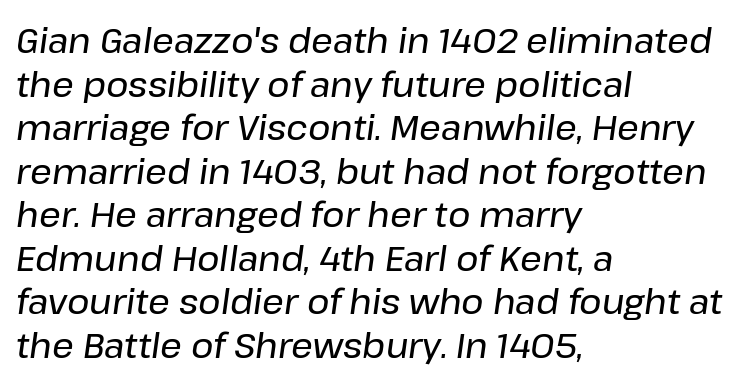
The image shows 34 px text type, italic (leaning right); set left-aligned, normal line spacing (1.28x), normal letter spacing, not underlined; low stroke contrast and a medium x-height.
